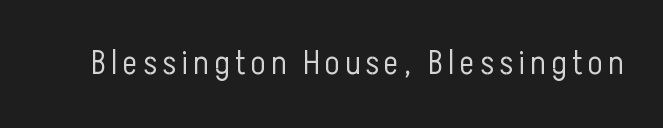
{"serif": "no", "italic": "no", "bold": "no", "weight": "light", "width": "condensed", "stroke_contrast": "low", "x_height": "medium", "monospaced": "no", "underline": "no", "glyph_px": 34}
